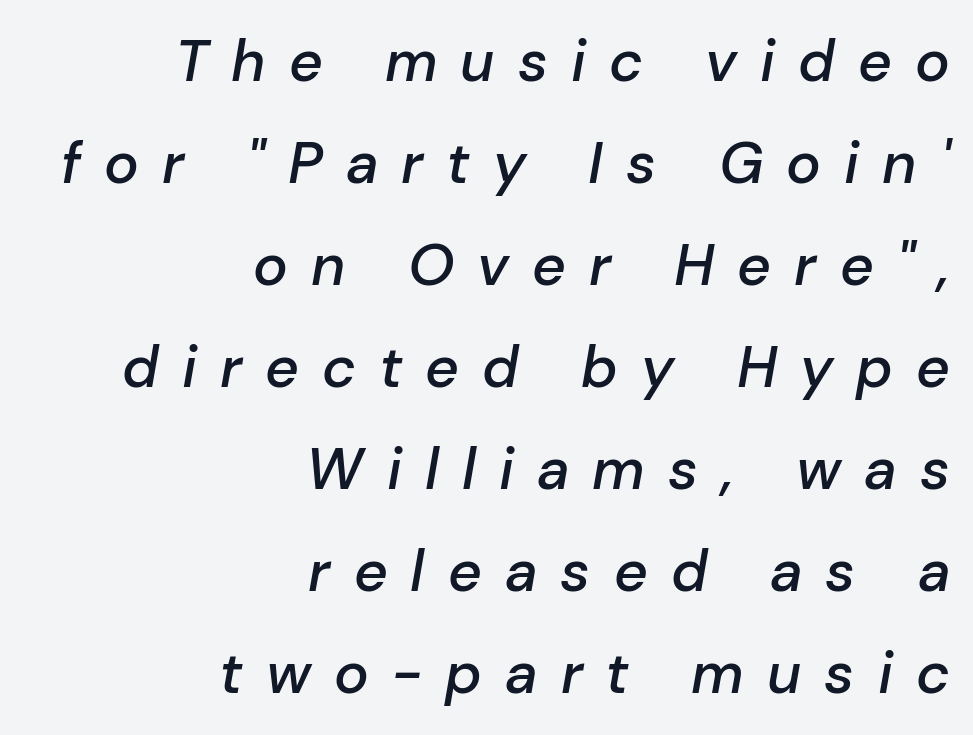
This rendering widens character spacing well past its baseline value. The face used here is a semibold: visibly heavier than regular, lighter than bold. A typesetter would call this proportional, since set widths differ per character. Letters rest on an invisible, unmarked baseline. Italic: yes, the glyphs are oblique. The lines are quadded right.
